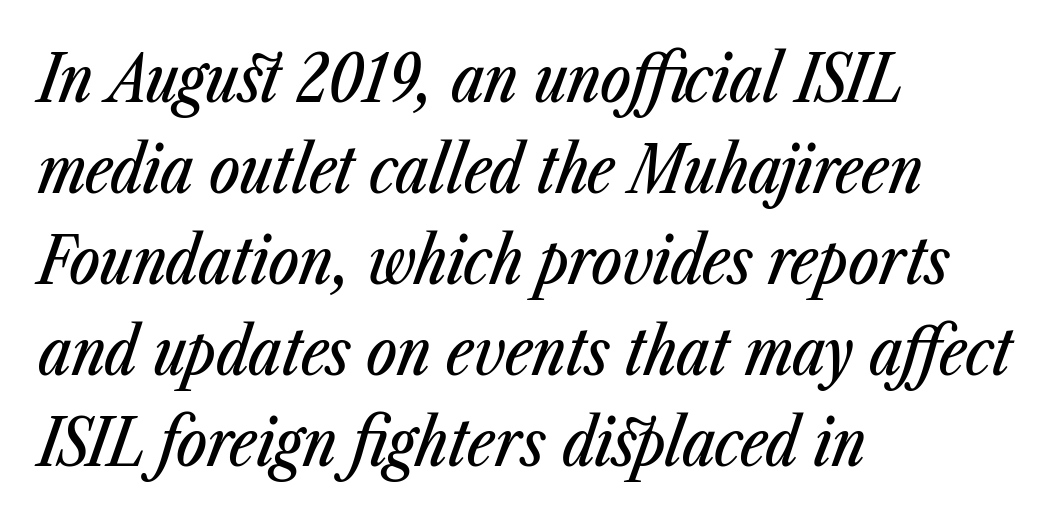
Q: Is the text italic (slanted)? A: Yes, it leans right by about 23 degrees.
Q: Is the text underlined? A: No.
Q: How is the paragraph aligned? A: Left-aligned.
Q: Is the spacing between letters normal or unusually wide? A: Normal.
Q: Is the spacing between lines tight, normal or loose? A: Normal.
Q: Width (condensed, normal, or wide)? A: Condensed.
Q: Stroke contrast? A: Low.
Q: x-height? A: Medium.
Q: Monospaced? A: No.
